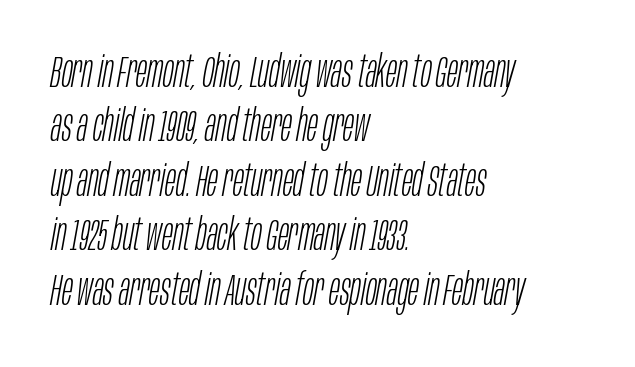
Q: Is the text bold? A: No.
Q: Is the text italic (slanted)? A: Yes, it leans right by about 10 degrees.
Q: Is the text underlined? A: No.
Q: How is the paragraph aligned? A: Left-aligned.
Q: Is the spacing between letters normal or unusually wide? A: Normal.
Q: Width (condensed, normal, or wide)? A: Condensed.
Q: Stroke contrast? A: Low.
Q: x-height? A: Large.
Q: Monospaced? A: No.
